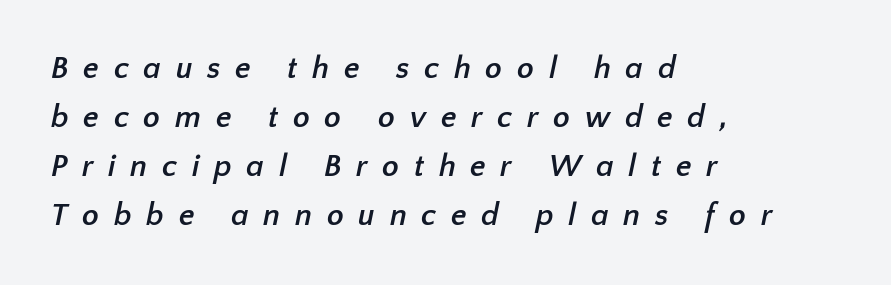
A student would call this left alignment; a typographer would say flush left, rag right. The line-height multiplier appears to be the usual default. No feet cap the strokes, marking this as sans-serif type. You could not count columns in this text — the font is proportionally spaced.
